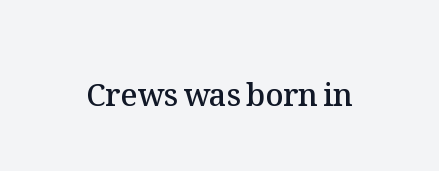
Is the letter spacing exaggerated? No — it looks like the ordinary default. Each row of text sits above clean, open space. Students, this is semibold: more ink than regular, less than bold. Each letter keeps its own natural width here, so spacing adapts to shape. Notice how the stems are strictly vertical — no italics here.
